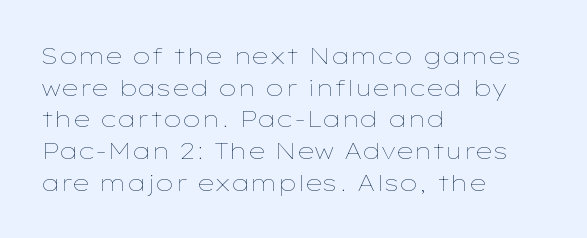
Q: Is the text bold? A: No.
Q: Is the text italic (slanted)? A: No, it is upright.
Q: Is the text underlined? A: No.
Q: How is the paragraph aligned? A: Left-aligned.
Q: Is the spacing between letters normal or unusually wide? A: Normal.
Q: Is the spacing between lines tight, normal or loose? A: Normal.
